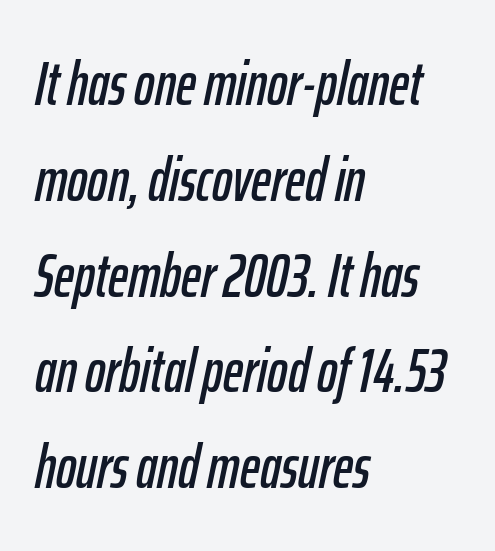
Q: Is the text italic (slanted)? A: Yes, it leans right by about 12 degrees.
Q: Is the text underlined? A: No.
Q: How is the paragraph aligned? A: Left-aligned.
Q: Is the spacing between letters normal or unusually wide? A: Normal.
Q: Is the spacing between lines tight, normal or loose? A: Normal.
Q: Width (condensed, normal, or wide)? A: Condensed.
Q: Stroke contrast? A: Low.
Q: x-height? A: Medium.
Q: Monospaced? A: No.
